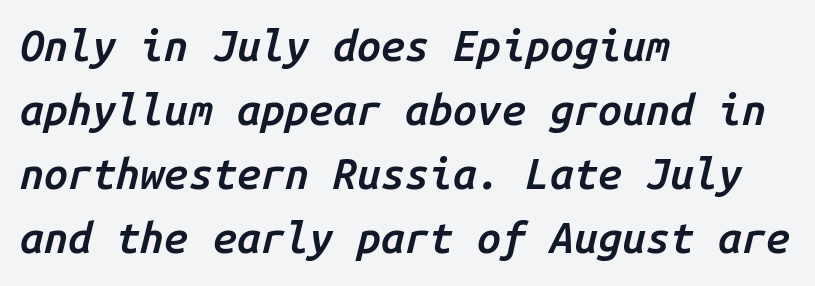
The letters march in equal steps, a hallmark of fixed-pitch type. Set as a demibold, roughly 600 on the weight scale. Italic? Definitely — the glyphs are oblique. The passage shown stacks its lines at a standard gap. Compared with a centered layout, this one pins lines to the left instead.
